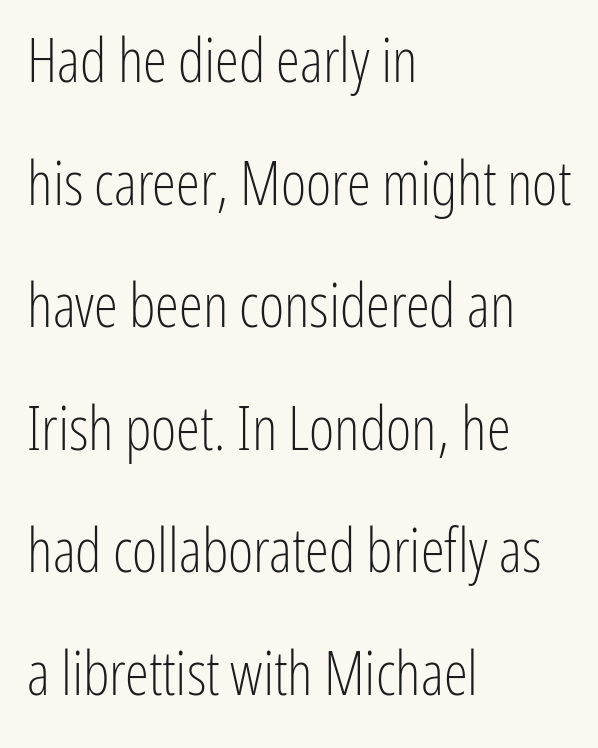
Compared with a typical body face, this is equally light or lighter still. The compositor pushed each line to the left boundary. Beneath every word, the page is bare. Quick note: not italic, upright. The glyphs in this specimen are sans serif. Does the leading feel generous? Absolutely, it's lavish.
